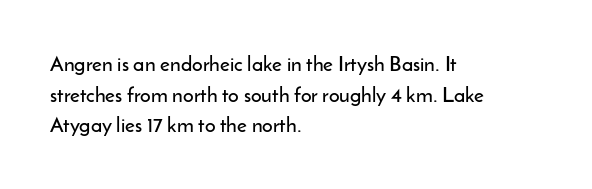
Q: Is the text italic (slanted)? A: No, it is upright.
Q: Is the text underlined? A: No.
Q: How is the paragraph aligned? A: Left-aligned.
Q: Is the spacing between letters normal or unusually wide? A: Normal.
Q: Is the spacing between lines tight, normal or loose? A: Normal.
